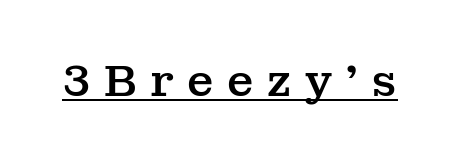
Q: Is the text italic (slanted)? A: No, it is upright.
Q: Is the typeface a serif or a sans-serif typeface? A: Serif.
Q: Is the text underlined? A: Yes.
Q: Is the spacing between letters normal or unusually wide? A: Unusually wide.
Q: Width (condensed, normal, or wide)? A: Normal.
Q: Stroke contrast? A: Medium.
Q: x-height? A: Medium.
Q: Monospaced? A: No.
